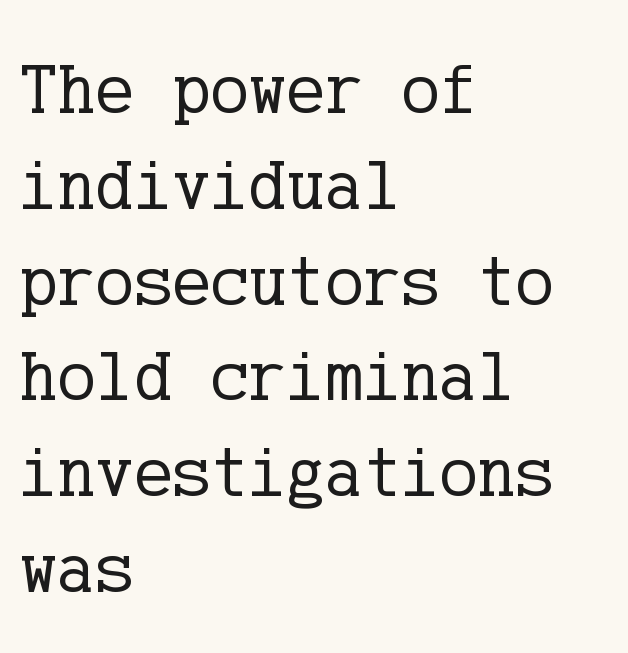
{"serif": "yes", "italic": "no", "bold": "no", "weight": "regular", "width": "normal", "stroke_contrast": "low", "x_height": "medium", "underline": "no", "align": "left", "line_spacing": "normal", "line_spacing_ratio": 1.33, "letter_spacing": "normal", "letter_spacing_em": 0.0, "glyph_px": 72}
